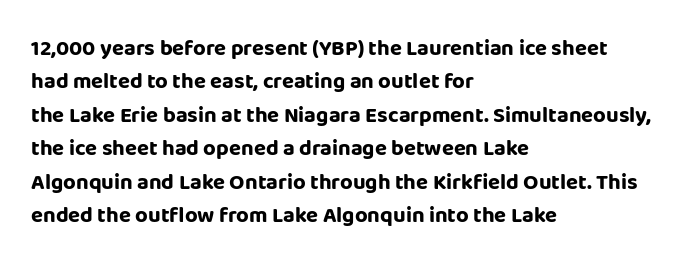
Q: Is the text bold? A: Yes.
Q: Is the text italic (slanted)? A: No, it is upright.
Q: Is the text underlined? A: No.
Q: How is the paragraph aligned? A: Left-aligned.
Q: Is the spacing between letters normal or unusually wide? A: Normal.
Q: Is the spacing between lines tight, normal or loose? A: Normal.
